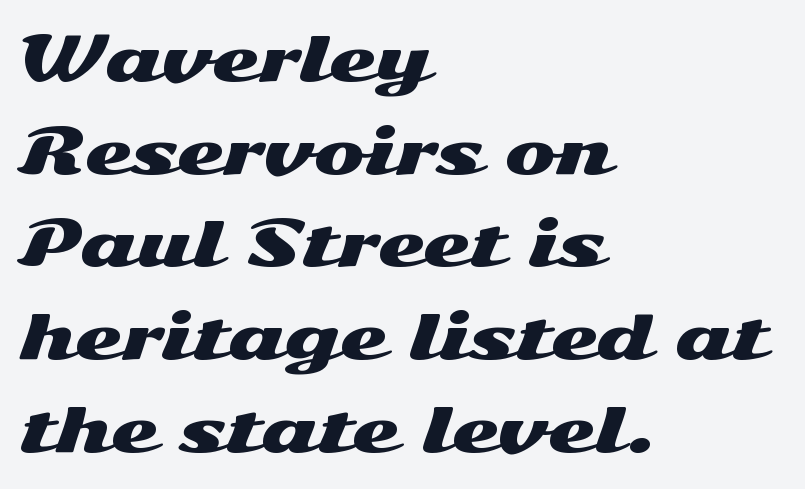
The image shows 61 px wide sans-serif type; set left-aligned, normal line spacing (1.52x), normal letter spacing, not underlined; medium stroke contrast and a medium x-height.
